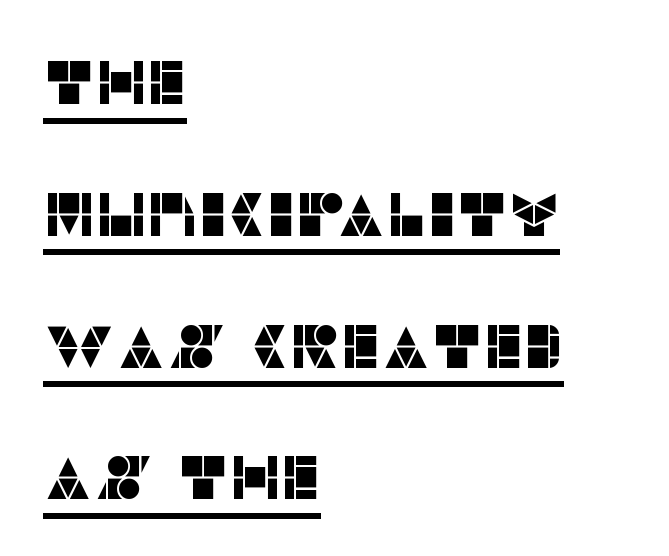
Does extra space separate the letters? No, they use regular spacing. Looks like regular typesetting: each glyph gets only the width it needs. A typographer would call this underscored text. Look at the bottom of the vertical strokes: they stop flat, with no serifs. Reading down the column, the eye jumps a long way to each next line.
